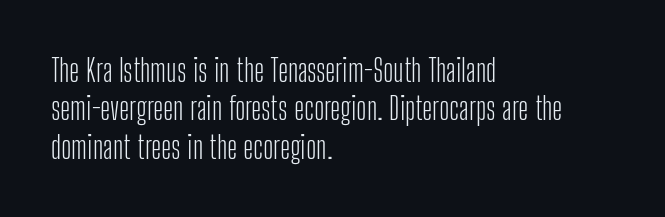
Q: Is the text bold? A: No.
Q: Is the text italic (slanted)? A: No, it is upright.
Q: Is the typeface a serif or a sans-serif typeface? A: Sans-serif.
Q: Is the text underlined? A: No.
Q: How is the paragraph aligned? A: Left-aligned.
Q: Is the spacing between letters normal or unusually wide? A: Normal.
Q: Width (condensed, normal, or wide)? A: Condensed.
Q: Stroke contrast? A: Low.
Q: x-height? A: Medium.
Q: Monospaced? A: No.
